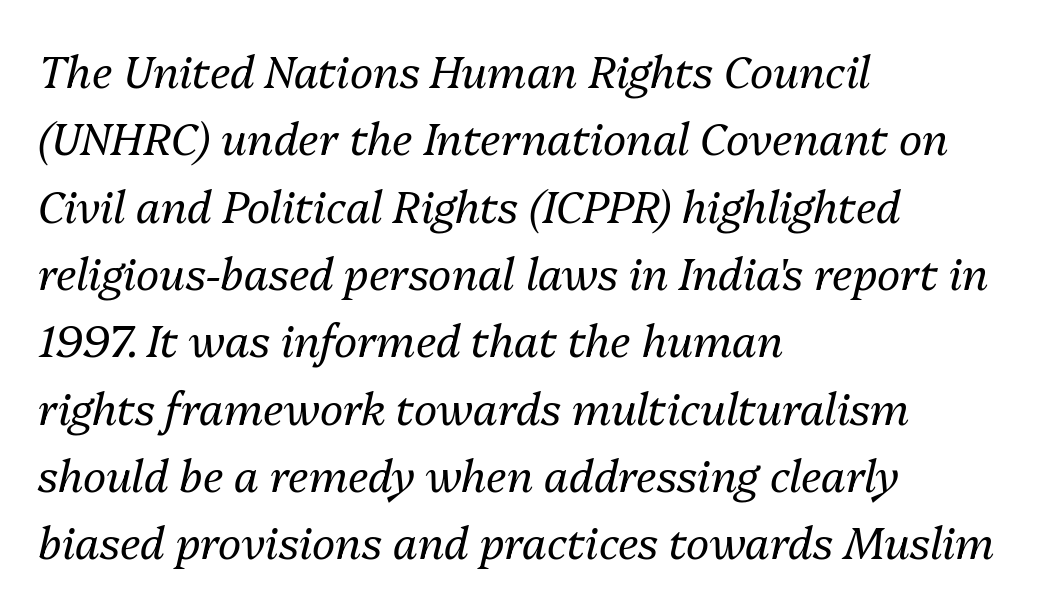
Q: Is the text bold? A: No.
Q: Is the text italic (slanted)? A: Yes, it leans right by about 13 degrees.
Q: Is the text underlined? A: No.
Q: How is the paragraph aligned? A: Left-aligned.
Q: Is the spacing between letters normal or unusually wide? A: Normal.
Q: Is the spacing between lines tight, normal or loose? A: Normal.
Q: Width (condensed, normal, or wide)? A: Normal.
Q: Stroke contrast? A: Medium.
Q: x-height? A: Medium.
Q: Monospaced? A: No.
